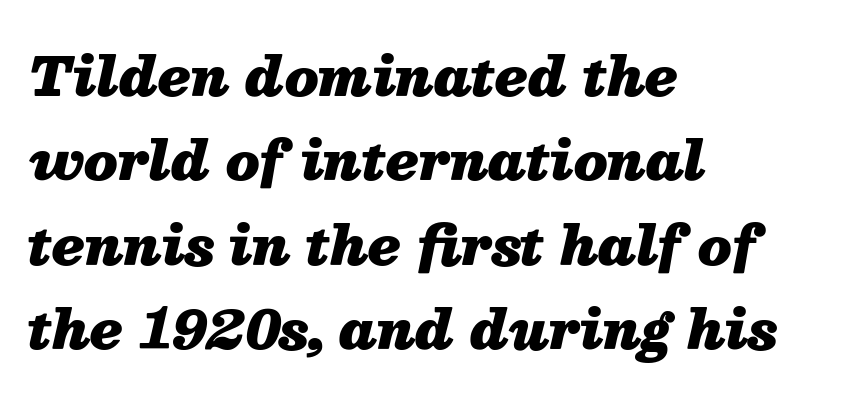
{"italic": "yes", "lean": "right", "slant_degrees": 13, "bold": "yes", "weight": "heavy", "width": "normal", "stroke_contrast": "medium", "x_height": "medium", "monospaced": "no", "underline": "no", "align": "left", "line_spacing": "normal", "line_spacing_ratio": 1.59, "letter_spacing": "normal", "letter_spacing_em": 0.0, "glyph_px": 53}
